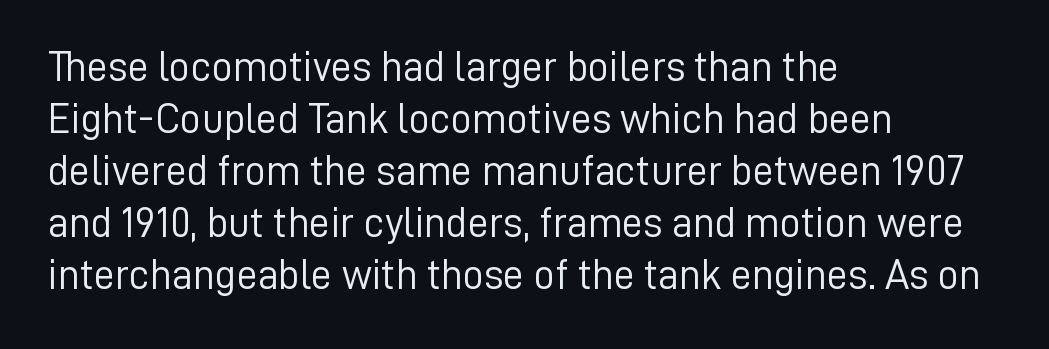
Q: Is the text bold? A: No.
Q: Is the text italic (slanted)? A: No, it is upright.
Q: Is the typeface a serif or a sans-serif typeface? A: Sans-serif.
Q: Is the text underlined? A: No.
Q: How is the paragraph aligned? A: Left-aligned.
Q: Is the spacing between letters normal or unusually wide? A: Normal.
Q: Width (condensed, normal, or wide)? A: Normal.
Q: Stroke contrast? A: Low.
Q: x-height? A: Medium.
Q: Monospaced? A: No.
